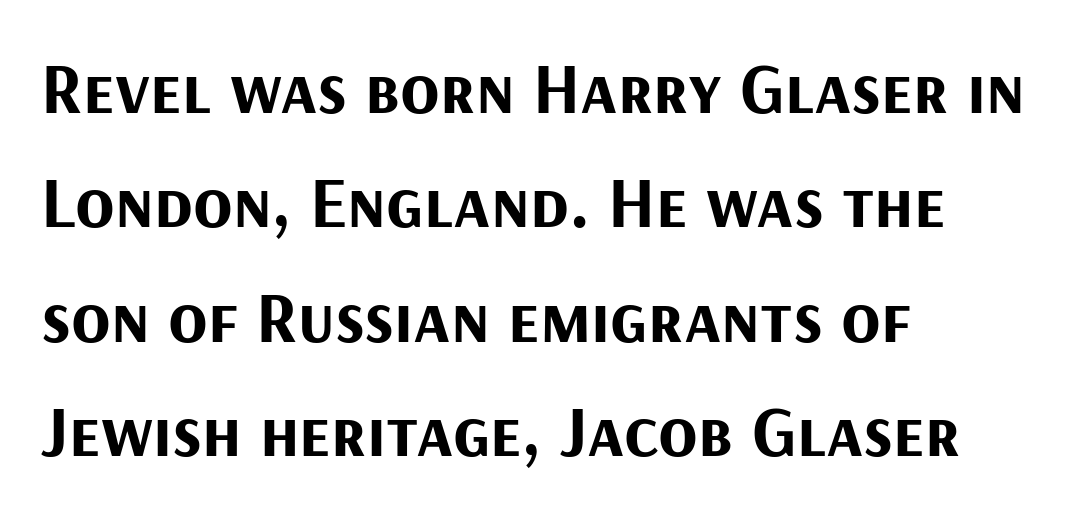
The sample has been set heavy, in full bold. The leading is moderate, giving the passage an even texture. The typeface chosen for these lines omits serifs. Does the copy run flush right? No — it runs flush left. The passage shown has conventional tracking throughout. The letters stand straight up with perfectly vertical stems.
